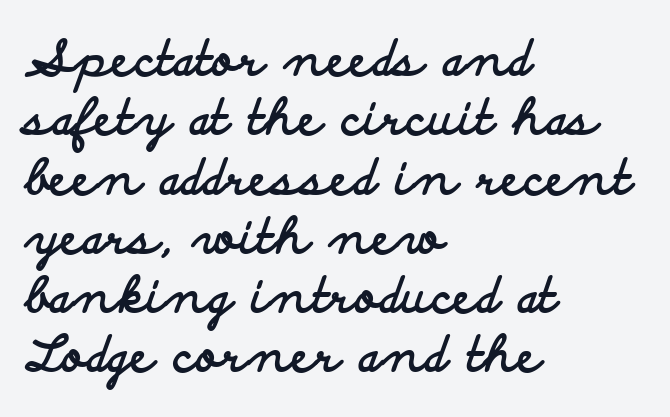
The type family on display is of the sans-serif kind. Is this a fixed-width face? No — the glyphs have proportional, varying widths. Tracking here is standard; glyphs follow each other at the usual distance. Underline: absent.
